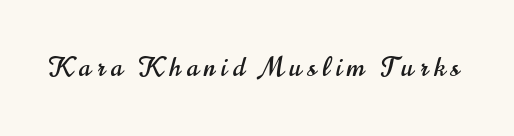
These lines have a slow, spaced-out rhythm from letter to letter. The strip under each line holds only bare page.
